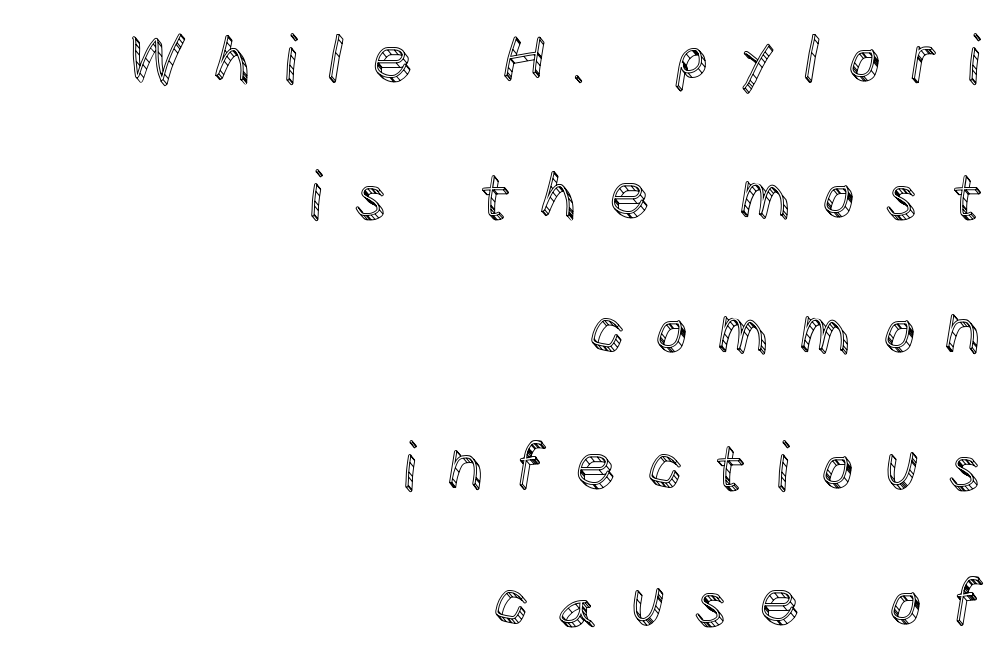
The image shows 64 px text type; set right-aligned, loose line spacing (2.12x), unusually wide letter spacing (+0.47 em), not underlined; a large x-height.
